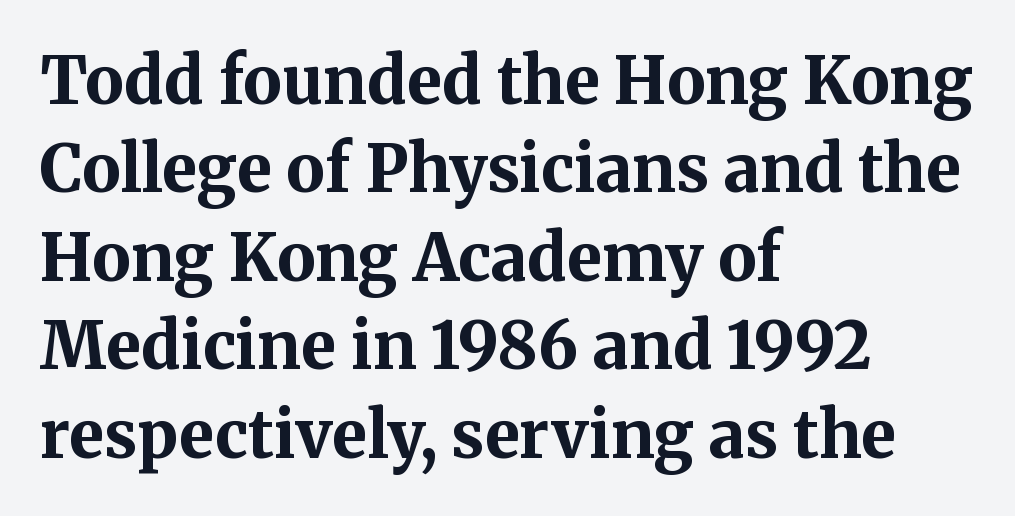
The words here are not underlined. Words appear dense and cohesive because spacing is normal. On the weight axis this lands at bold, roughly 700. Leftover space on each line is placed entirely after the last word.
